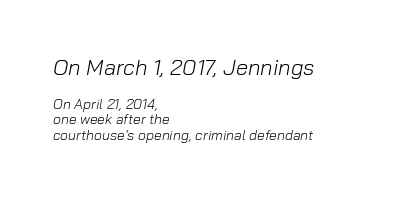
The image shows 22 px text type, italic (leaning right); set left-aligned, tight line spacing (1.1x), normal letter spacing, not underlined; the first (top) block is 1.57x larger.
